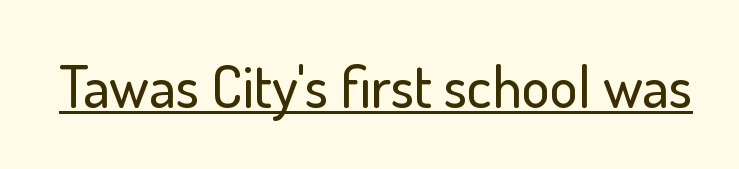
Characters remain perfectly vertical along every line. The rendering uses natural spacing where letterforms have individual widths. Underlined type. The glyphs in this specimen are sans serif. The letters sit at their default tracking, neither squeezed nor spread.
